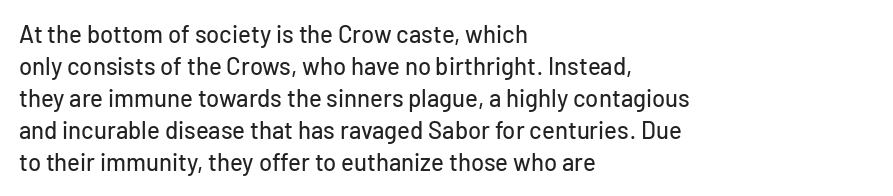
Q: Is the text italic (slanted)? A: No, it is upright.
Q: Is the text underlined? A: No.
Q: How is the paragraph aligned? A: Left-aligned.
Q: Is the spacing between letters normal or unusually wide? A: Normal.
Q: Is the spacing between lines tight, normal or loose? A: Normal.
